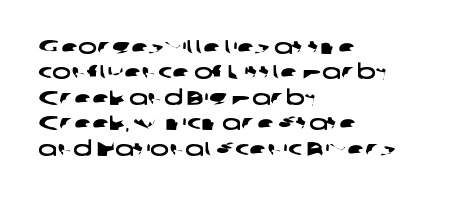
Q: Is the text underlined? A: No.
Q: How is the paragraph aligned? A: Left-aligned.
Q: Is the spacing between letters normal or unusually wide? A: Normal.
Q: Is the spacing between lines tight, normal or loose? A: Normal.
